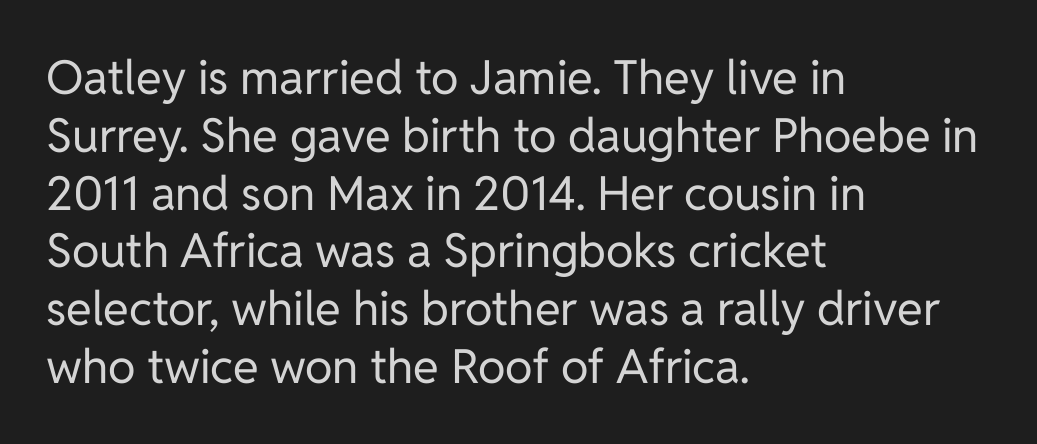
Quick note: underline off. No extra tracking has been applied to these lines. A typesetter would call this proportional, since set widths differ per character. Heaviness? Minimal to ordinary, like unemphasized prose. Notice how the stems are strictly vertical — no italics here.
